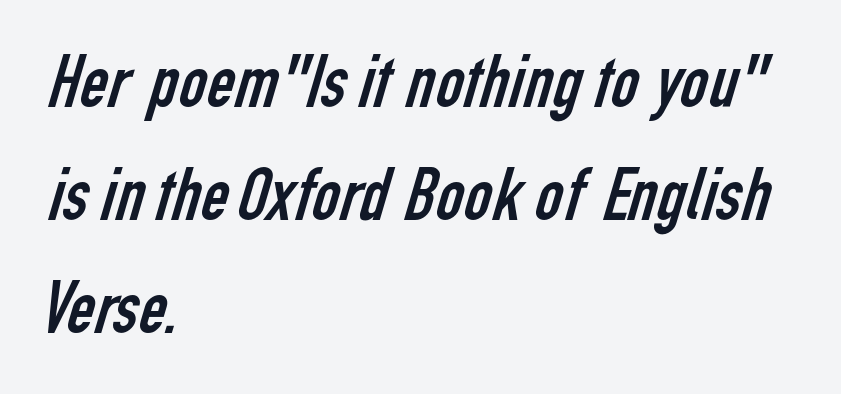
The image shows 76 px regular-weight, condensed sans-serif type; set left-aligned, normal line spacing (1.49x), normal letter spacing, not underlined; low stroke contrast and a medium x-height.
